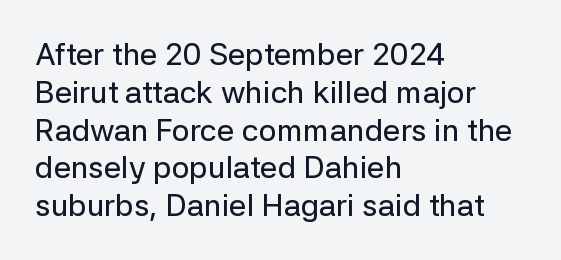
{"serif": "no", "italic": "no", "width": "normal", "stroke_contrast": "low", "x_height": "medium", "monospaced": "no", "underline": "no", "align": "left", "line_spacing_ratio": 1.22, "letter_spacing": "normal", "letter_spacing_em": 0.0, "glyph_px": 31}
